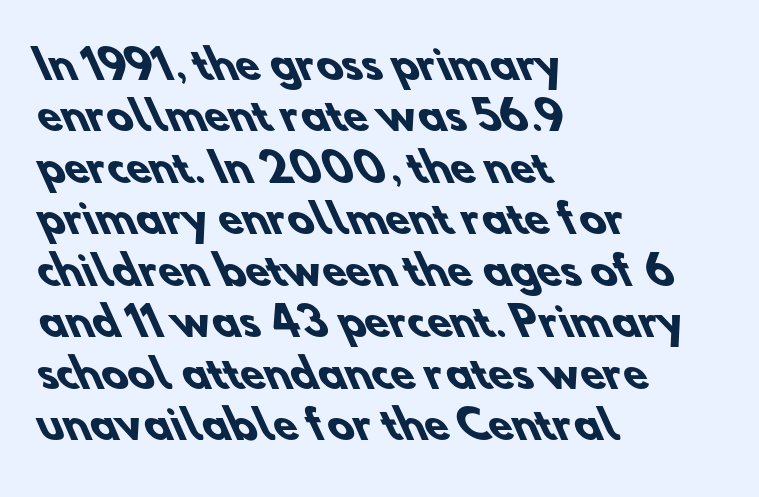
The image shows 39 px heavy sans-serif type; set left-aligned, normal line spacing (1.32x), normal letter spacing, not underlined; low stroke contrast and a small x-height.
